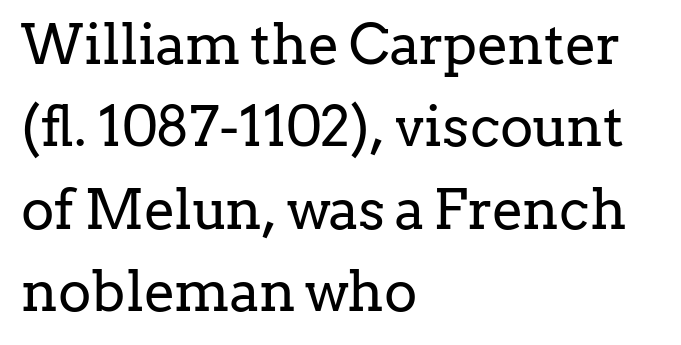
Beneath every word, the page is bare. Do the characters align in a grid? No, the font is proportional. What kind of face is this? One with serifs. Vertical stems look standard width or narrower in stroke. The lines in this sample share a left origin and differ only in where they stop.
